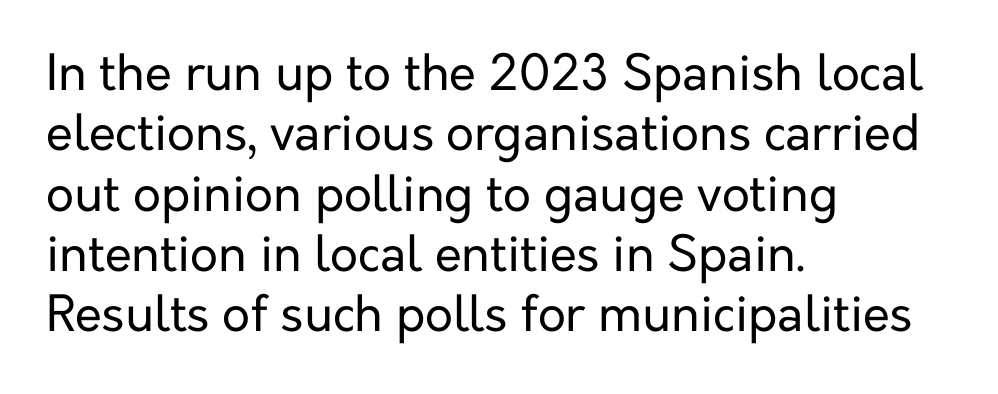
{"serif": "no", "italic": "no", "bold": "no", "weight": "regular", "width": "normal", "stroke_contrast": "low", "x_height": "medium", "monospaced": "no", "underline": "no", "align": "left", "line_spacing_ratio": 1.23, "letter_spacing": "normal", "letter_spacing_em": 0.0, "glyph_px": 49}
